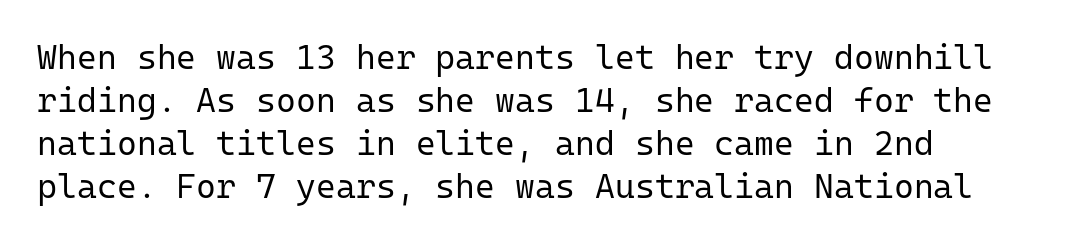
Q: Is the text bold? A: No.
Q: Is the text italic (slanted)? A: No, it is upright.
Q: Is the typeface a serif or a sans-serif typeface? A: Sans-serif.
Q: Is the text underlined? A: No.
Q: How is the paragraph aligned? A: Left-aligned.
Q: Is the spacing between letters normal or unusually wide? A: Normal.
Q: Is the spacing between lines tight, normal or loose? A: Normal.
Q: Width (condensed, normal, or wide)? A: Normal.
Q: Stroke contrast? A: Low.
Q: x-height? A: Medium.
Q: Monospaced? A: Yes.
